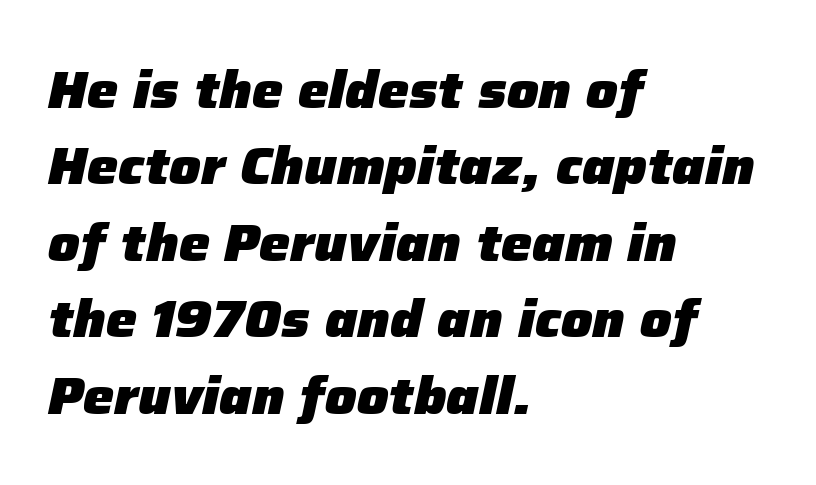
The image shows 52 px heavy type, italic (leaning right); set left-aligned, normal line spacing (1.47x), normal letter spacing, not underlined; low stroke contrast and a medium x-height.
